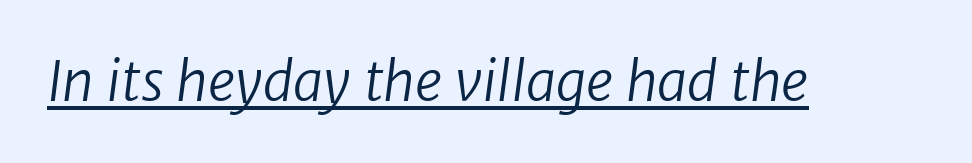
Between one letter and the next there's only the usual sliver of space. Weight: regular or lighter. Type style note: lacks serifs. This sample carries an underscore along the baseline area. Note the varied advance widths — an 'i' is clearly narrower than an 'm'.
